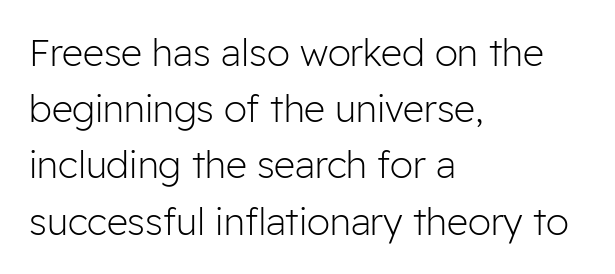
Every row of glyphs begins at an identical x-position on the left. Posture: vertical. Think of a printed novel: that variable character pitch is what you see here. The weight would be labelled regular, book, light, or lighter still.
